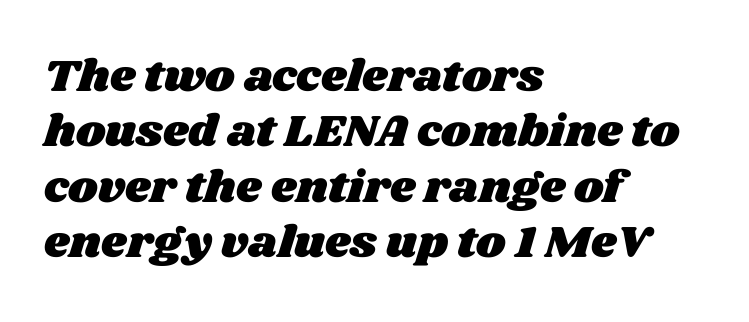
Compared with typical body copy, the letter spacing here is the same. The typesetter chose a ragged-right arrangement here. Proportional: the letters do not fall into vertical columns. Rule under the text: the space is simply empty.
